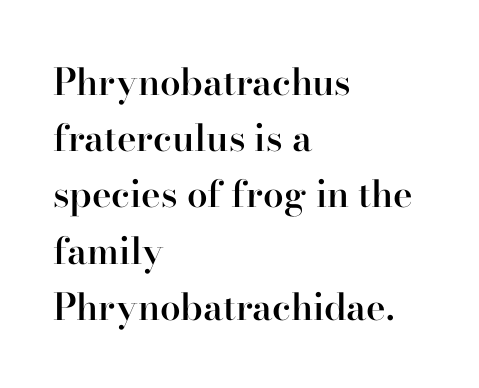
Q: Is the text bold? A: Semi-bold.
Q: Is the text italic (slanted)? A: No, it is upright.
Q: Is the typeface a serif or a sans-serif typeface? A: Serif.
Q: Is the text underlined? A: No.
Q: How is the paragraph aligned? A: Left-aligned.
Q: Is the spacing between letters normal or unusually wide? A: Normal.
Q: Is the spacing between lines tight, normal or loose? A: Normal.
Q: Width (condensed, normal, or wide)? A: Normal.
Q: Stroke contrast? A: High.
Q: x-height? A: Small.
Q: Monospaced? A: No.
